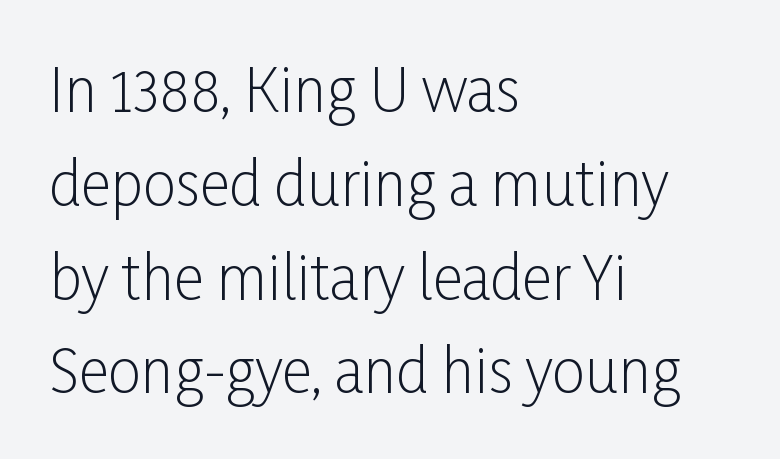
Stroke terminals: plain, sans-serif. Left-aligned paragraph, ragged on the right. Baseline-to-baseline distance is the conventional proportion of letter height. This sample has the flowing, uneven cadence of proportional lettering.
